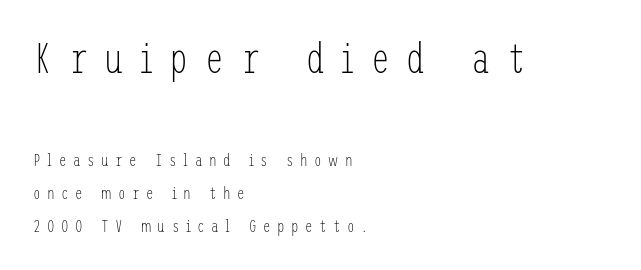
The vertical gap from one line to the next is large. To sum up the face: it is a sans, with no serifs. The setting favours the left margin, as ordinary paragraphs usually do. Stem width sits at or under what a default text font uses.
